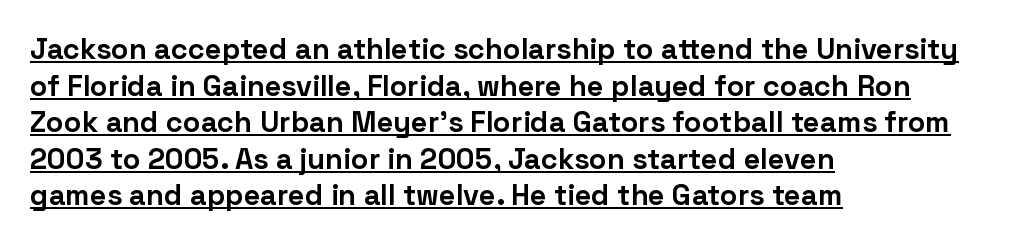
{"serif": "no", "italic": "no", "bold": "yes", "weight": "bold", "width": "normal", "stroke_contrast": "low", "x_height": "medium", "monospaced": "no", "underline": "yes", "align": "left", "line_spacing": "normal", "line_spacing_ratio": 1.26, "letter_spacing": "normal", "letter_spacing_em": 0.0, "glyph_px": 29}
